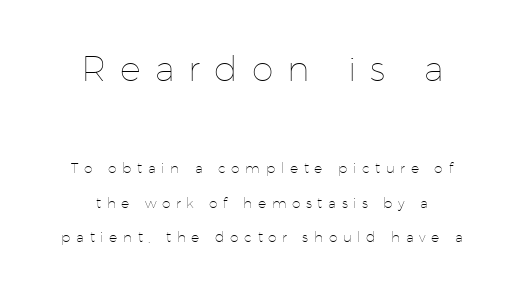
Q: Is the text bold? A: No.
Q: Is the text italic (slanted)? A: No, it is upright.
Q: Is the text underlined? A: No.
Q: How is the paragraph aligned? A: Centered.
Q: Is the spacing between letters normal or unusually wide? A: Unusually wide.
Q: Is the spacing between lines tight, normal or loose? A: Loose.
Q: Which block of text is set in a larger size, the first (top) or the second (bottom)? A: The first (top) one.
Q: Width (condensed, normal, or wide)? A: Normal.
Q: Stroke contrast? A: Low.
Q: x-height? A: Medium.
Q: Monospaced? A: No.
